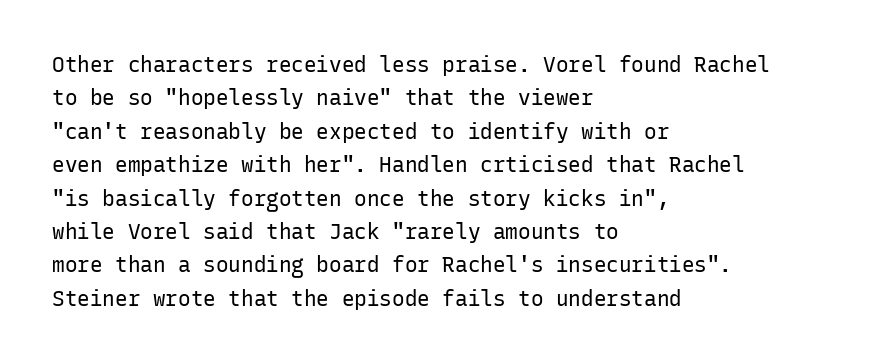
Q: Is the text bold? A: No.
Q: Is the text italic (slanted)? A: No, it is upright.
Q: Is the text underlined? A: No.
Q: How is the paragraph aligned? A: Left-aligned.
Q: Is the spacing between letters normal or unusually wide? A: Normal.
Q: Is the spacing between lines tight, normal or loose? A: Normal.
